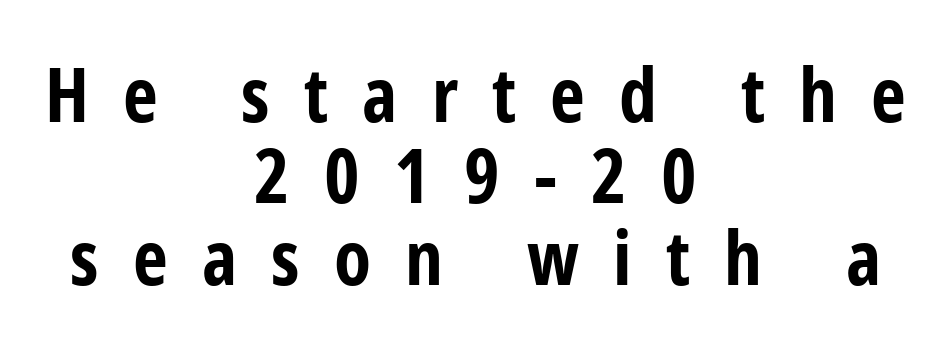
The image shows 76 px bold, condensed sans-serif type, upright; set centered, tight line spacing (1.07x), unusually wide letter spacing (+0.45 em), not underlined; low stroke contrast and a medium x-height.
